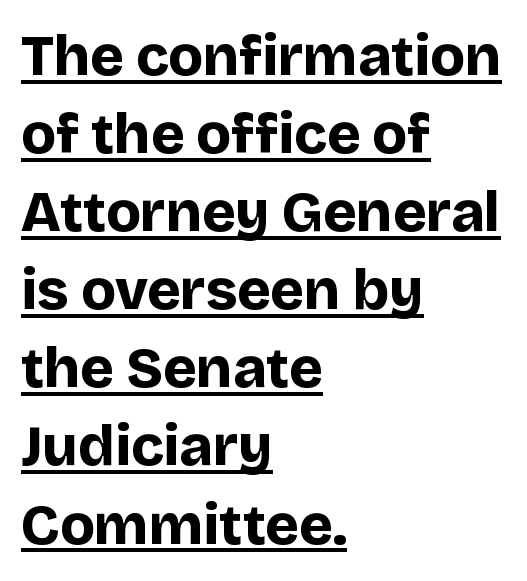
Notice how a bar underscores the lettering throughout. One glance says typical: line gaps are just what's usual. The rendering uses natural spacing where letterforms have individual widths. The lettering stays uniformly vertical, giving the passage a roman look. Look at the bottom of the vertical strokes: they stop flat, with no serifs. This rendering uses left alignment, leaving the right contour irregular.
